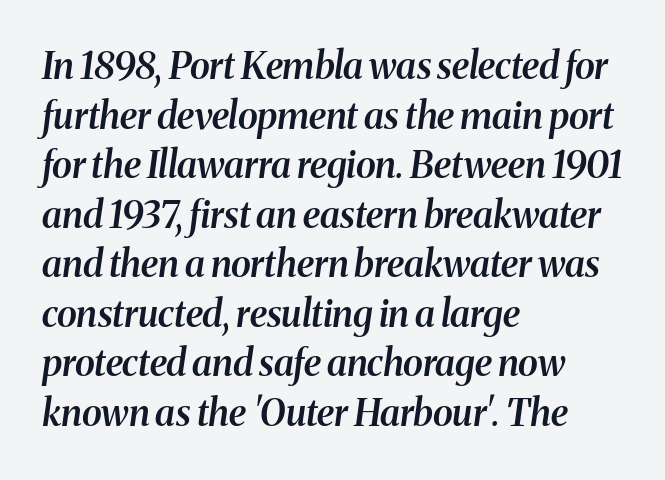
{"serif": "yes", "italic": "yes", "lean": "right", "slant_degrees": 8, "bold": "semi", "weight": "semibold", "width": "normal", "stroke_contrast": "medium", "x_height": "medium", "monospaced": "no", "underline": "no", "align": "left", "line_spacing": "normal", "line_spacing_ratio": 1.34, "letter_spacing": "normal", "letter_spacing_em": 0.0, "glyph_px": 37}
